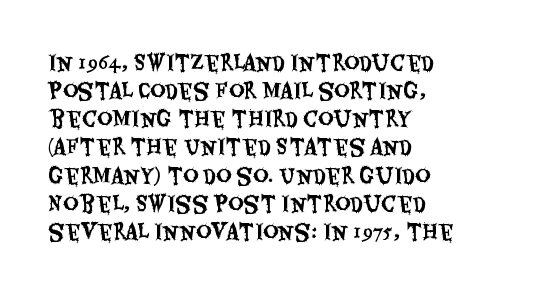
The image shows 21 px text type, upright; set left-aligned, normal line spacing (1.34x), normal letter spacing, not underlined.
